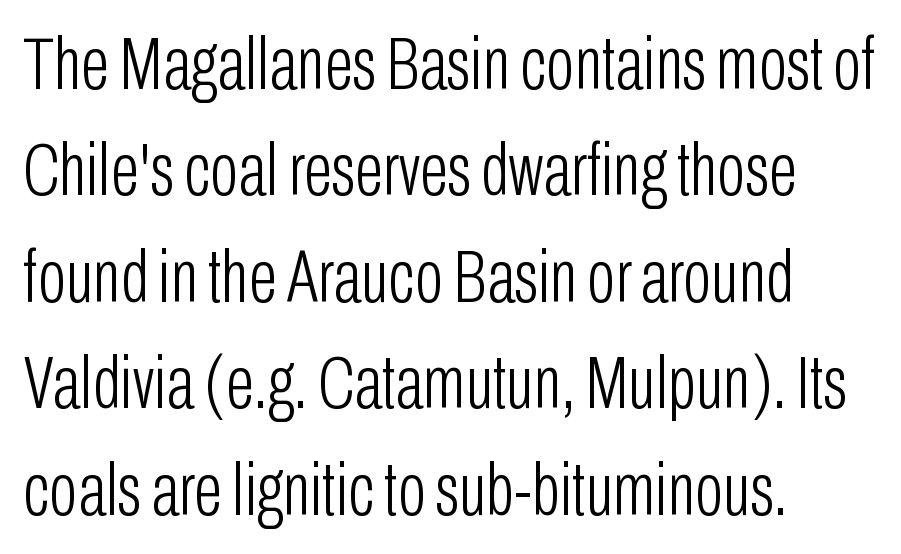
{"serif": "no", "italic": "no", "bold": "no", "weight": "light", "width": "condensed", "stroke_contrast": "low", "x_height": "medium", "monospaced": "no", "underline": "no", "align": "left", "line_spacing": "normal", "line_spacing_ratio": 1.42, "letter_spacing": "normal", "letter_spacing_em": 0.0, "glyph_px": 75}
